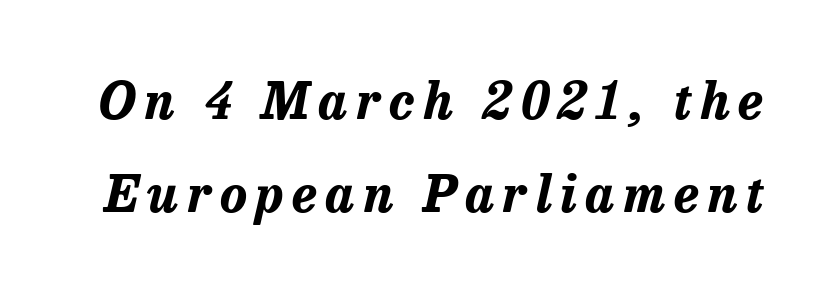
The characters look thick and weighty, a clear bold. The passage shown leans; its letterforms are oblique. Words float on clear page, feet unadorned. You could not count columns in this text — the font is proportionally spaced.
